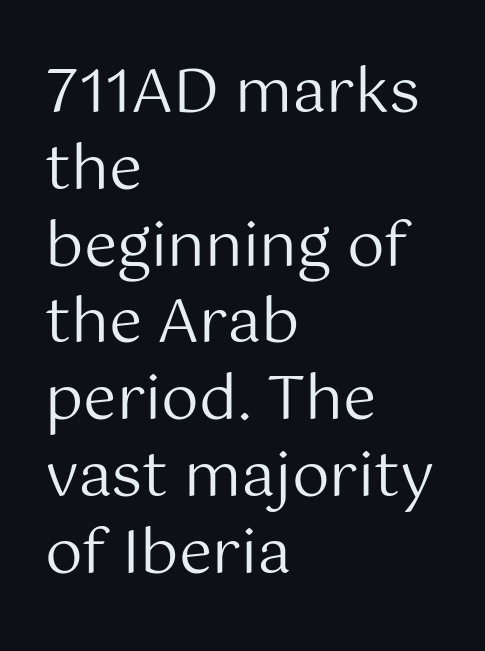
Q: Is the text bold? A: No.
Q: Is the text italic (slanted)? A: No, it is upright.
Q: Is the typeface a serif or a sans-serif typeface? A: Sans-serif.
Q: Is the text underlined? A: No.
Q: How is the paragraph aligned? A: Left-aligned.
Q: Is the spacing between letters normal or unusually wide? A: Normal.
Q: Is the spacing between lines tight, normal or loose? A: Normal.
Q: Width (condensed, normal, or wide)? A: Normal.
Q: Stroke contrast? A: Medium.
Q: x-height? A: Medium.
Q: Monospaced? A: No.
